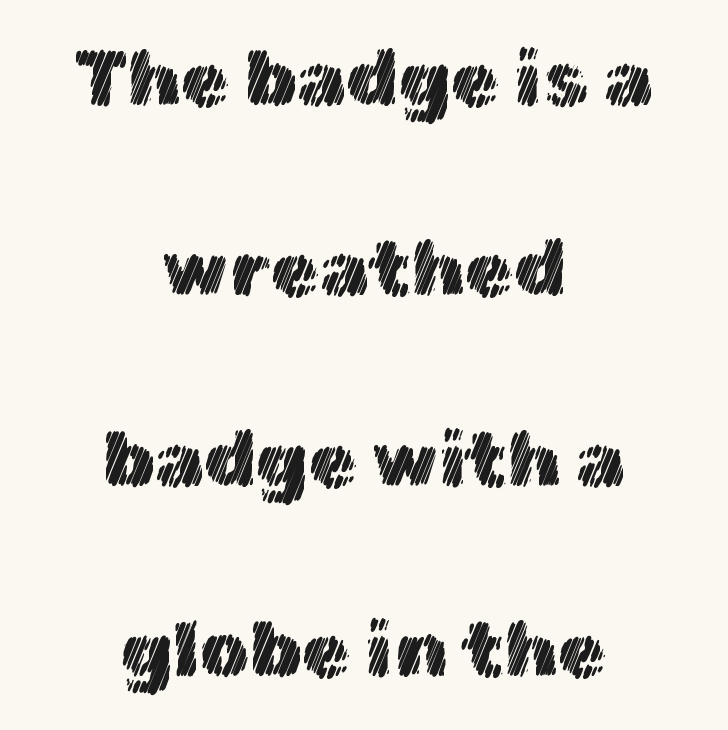
Q: Is the text italic (slanted)? A: No, it is upright.
Q: Is the text underlined? A: No.
Q: How is the paragraph aligned? A: Centered.
Q: Is the spacing between letters normal or unusually wide? A: Normal.
Q: Is the spacing between lines tight, normal or loose? A: Loose.
Q: Width (condensed, normal, or wide)? A: Normal.
Q: x-height? A: Medium.
Q: Monospaced? A: No.
